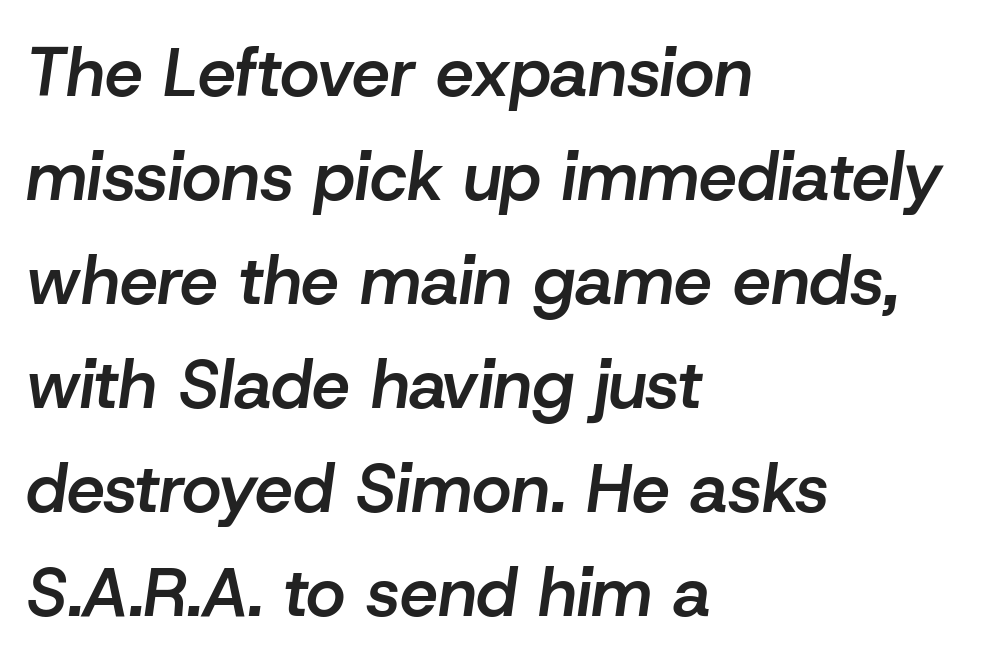
The passage shown is semibold, sitting just below true bold. Character widths vary here, with narrow letters taking less room than wide ones. Bare-footed words on every line. Honestly, the letter spacing is just normal — you wouldn't notice it. Horizontally, the lines are justified to the leading edge only.
